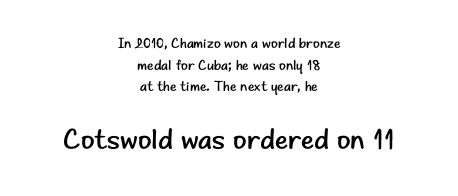
The image shows 28 px regular-weight sans-serif type, upright; set centered, normal line spacing (1.54x), normal letter spacing, not underlined; the second (bottom) block is 2.0x larger; low stroke contrast and a small x-height.
